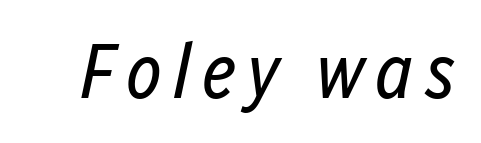
The image shows 77 px regular-weight, condensed type, italic (leaning right); set not underlined; low stroke contrast and a medium x-height.
